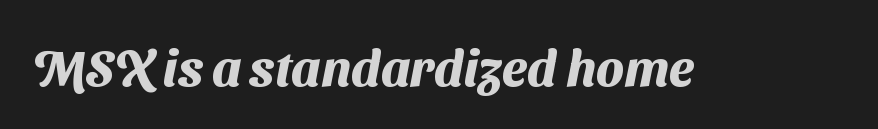
Q: Is the text bold? A: Yes.
Q: Is the typeface a serif or a sans-serif typeface? A: Sans-serif.
Q: Is the text underlined? A: No.
Q: Is the spacing between letters normal or unusually wide? A: Normal.
Q: Width (condensed, normal, or wide)? A: Normal.
Q: Stroke contrast? A: Medium.
Q: x-height? A: Medium.
Q: Monospaced? A: No.
